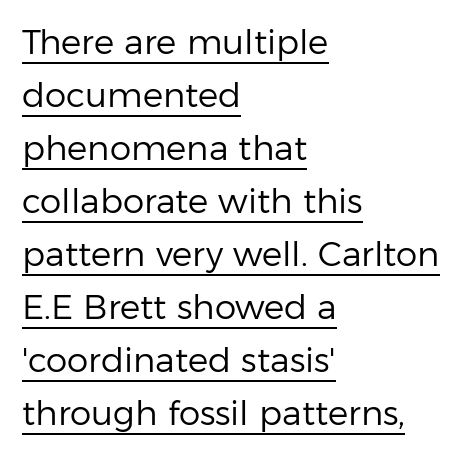
Q: Is the text bold? A: No.
Q: Is the text italic (slanted)? A: No, it is upright.
Q: Is the typeface a serif or a sans-serif typeface? A: Sans-serif.
Q: Is the text underlined? A: Yes.
Q: How is the paragraph aligned? A: Left-aligned.
Q: Is the spacing between letters normal or unusually wide? A: Normal.
Q: Is the spacing between lines tight, normal or loose? A: Normal.
Q: Width (condensed, normal, or wide)? A: Normal.
Q: Stroke contrast? A: Low.
Q: x-height? A: Medium.
Q: Monospaced? A: No.
